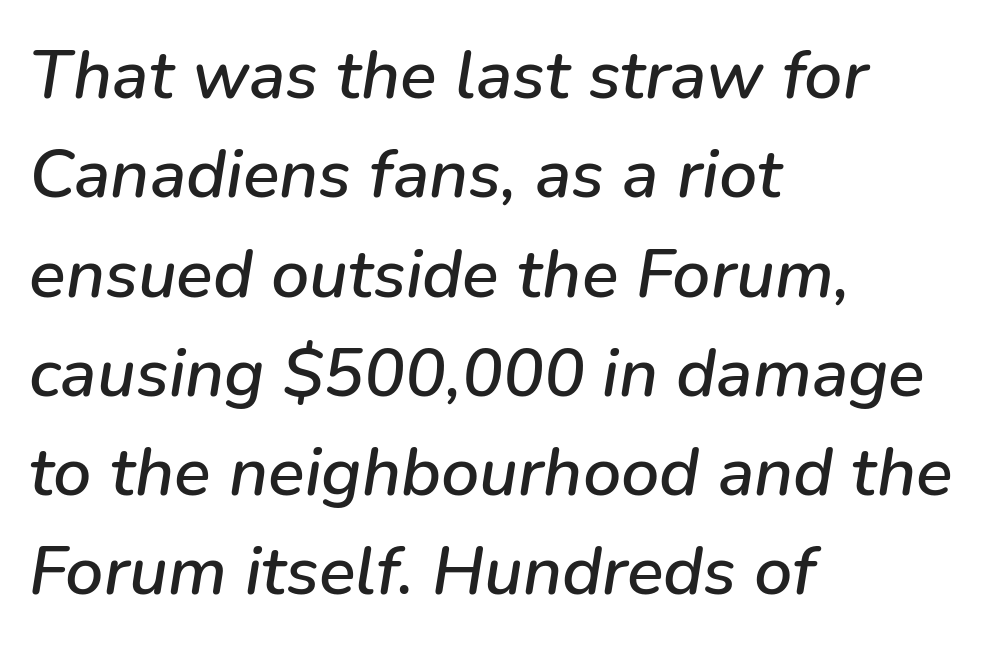
{"italic": "yes", "lean": "right", "slant_degrees": 9, "width": "normal", "stroke_contrast": "low", "x_height": "medium", "monospaced": "no", "underline": "no", "align": "left", "line_spacing": "normal", "line_spacing_ratio": 1.46, "letter_spacing": "normal", "letter_spacing_em": 0.0, "glyph_px": 68}
